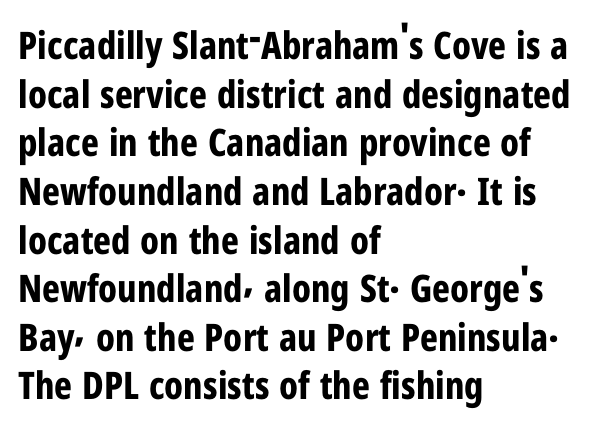
{"serif": "no", "italic": "no", "bold": "yes", "weight": "bold", "width": "condensed", "stroke_contrast": "low", "x_height": "medium", "monospaced": "no", "underline": "no", "align": "left", "line_spacing": "normal", "line_spacing_ratio": 1.28, "letter_spacing": "normal", "letter_spacing_em": 0.0, "glyph_px": 38}
